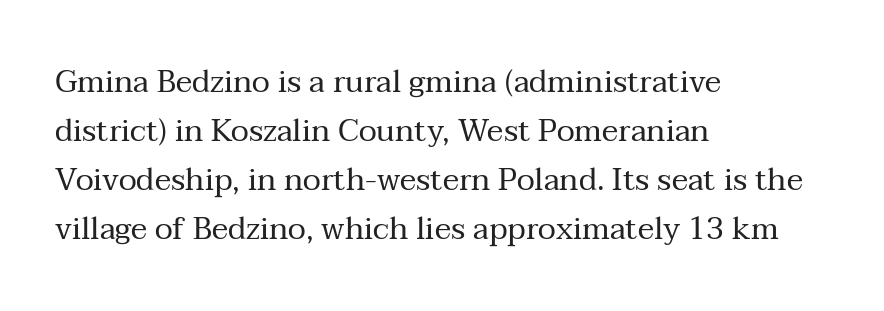
The strokes are not fattened; the text isn't bold. Normally led — the rows are evenly, conventionally spaced. The glyphs are unaccompanied by any horizontal stroke below them. The face used here is rendered with its standard letterfit. The designer went with a serif here, giving each stem small feet.
